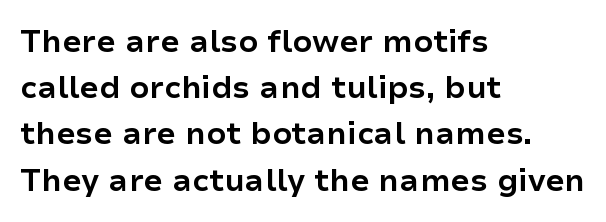
{"serif": "no", "italic": "no", "bold": "yes", "weight": "bold", "width": "normal", "stroke_contrast": "low", "x_height": "medium", "monospaced": "no", "underline": "no", "align": "left", "line_spacing": "normal", "line_spacing_ratio": 1.49, "letter_spacing": "normal", "letter_spacing_em": 0.0, "glyph_px": 31}
